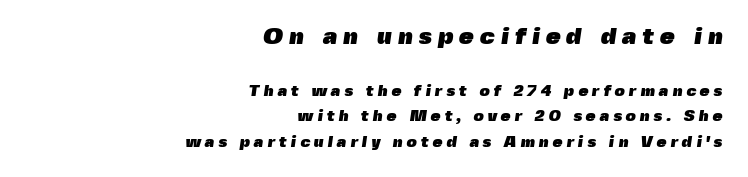
The image shows 24 px bold type; set right-aligned, normal line spacing (1.6x), unusually wide letter spacing (+0.24 em), not underlined; the first (top) block is 1.5x larger.
